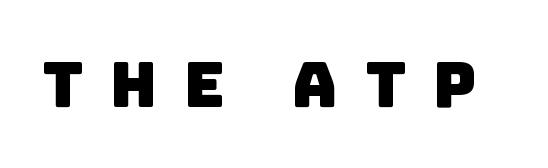
Q: Is the typeface a serif or a sans-serif typeface? A: Sans-serif.
Q: Is the text underlined? A: No.
Q: Is the spacing between letters normal or unusually wide? A: Unusually wide.
Q: Width (condensed, normal, or wide)? A: Normal.
Q: Stroke contrast? A: Low.
Q: x-height? A: Large.
Q: Monospaced? A: No.
